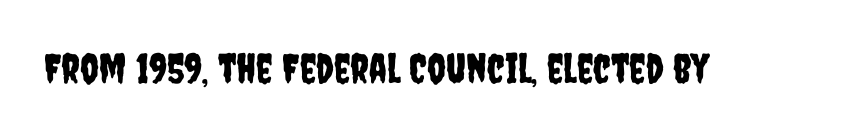
Q: Is the text italic (slanted)? A: No, it is upright.
Q: Is the typeface a serif or a sans-serif typeface? A: Sans-serif.
Q: Is the text underlined? A: No.
Q: Is the spacing between letters normal or unusually wide? A: Normal.
Q: Width (condensed, normal, or wide)? A: Condensed.
Q: Stroke contrast? A: Low.
Q: x-height? A: Large.
Q: Monospaced? A: No.
